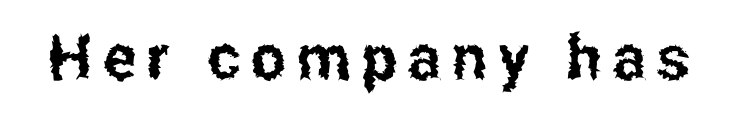
{"serif": "no", "italic": "no", "width": "condensed", "stroke_contrast": "low", "x_height": "medium", "monospaced": "no", "underline": "no", "glyph_px": 62}
